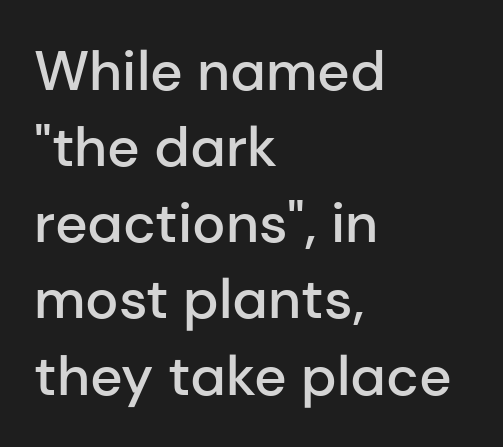
Q: Is the text bold? A: Semi-bold.
Q: Is the text italic (slanted)? A: No, it is upright.
Q: Is the typeface a serif or a sans-serif typeface? A: Sans-serif.
Q: Is the text underlined? A: No.
Q: How is the paragraph aligned? A: Left-aligned.
Q: Is the spacing between letters normal or unusually wide? A: Normal.
Q: Is the spacing between lines tight, normal or loose? A: Normal.
Q: Width (condensed, normal, or wide)? A: Normal.
Q: Stroke contrast? A: Low.
Q: x-height? A: Medium.
Q: Monospaced? A: No.
